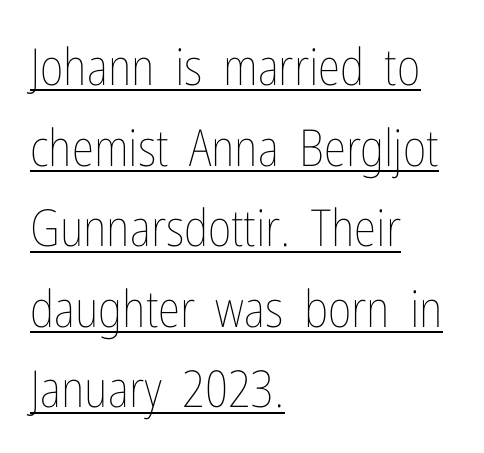
{"italic": "no", "bold": "no", "weight": "thin", "width": "condensed", "stroke_contrast": "low", "x_height": "medium", "monospaced": "no", "underline": "yes", "align": "left", "line_spacing": "normal", "line_spacing_ratio": 1.58, "letter_spacing": "normal", "letter_spacing_em": 0.0, "glyph_px": 51}
